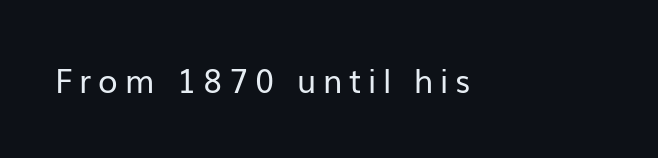
The image shows 32 px regular-weight sans-serif type, upright; set unusually wide letter spacing (+0.21 em), not underlined; low stroke contrast and a medium x-height.
